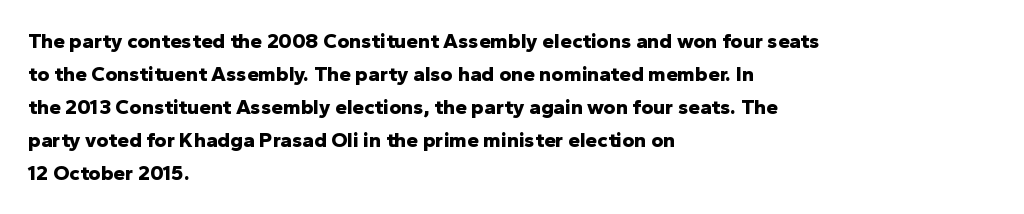
{"italic": "no", "bold": "yes", "underline": "no", "align": "left", "line_spacing": "normal", "line_spacing_ratio": 1.57, "letter_spacing": "normal", "letter_spacing_em": 0.0, "glyph_px": 21}
